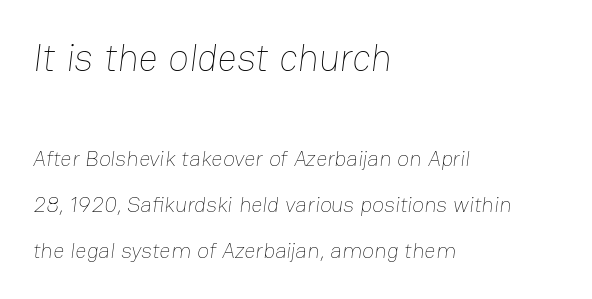
The image shows 38 px thin type; set left-aligned, loose line spacing (2.11x), normal letter spacing, not underlined; the first (top) block is 1.73x larger; low stroke contrast and a medium x-height.
